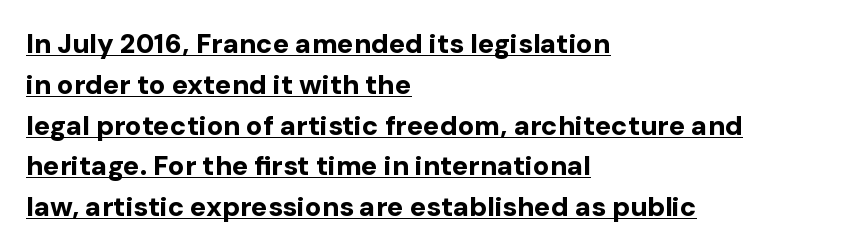
The image shows 27 px bold type, upright; set left-aligned, normal line spacing (1.51x), normal letter spacing, underlined.
